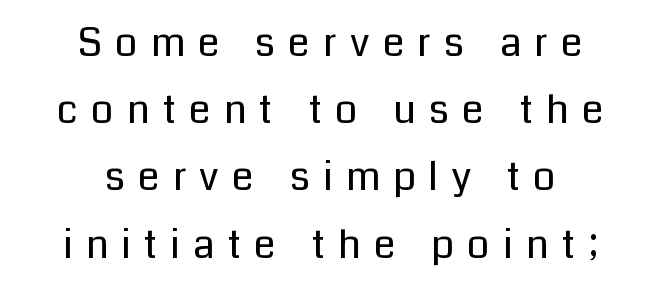
{"serif": "no", "italic": "no", "bold": "no", "weight": "regular", "width": "normal", "stroke_contrast": "low", "x_height": "medium", "monospaced": "no", "underline": "no", "align": "center", "line_spacing": "normal", "line_spacing_ratio": 1.68, "letter_spacing": "wide", "letter_spacing_em": 0.32, "glyph_px": 40}
